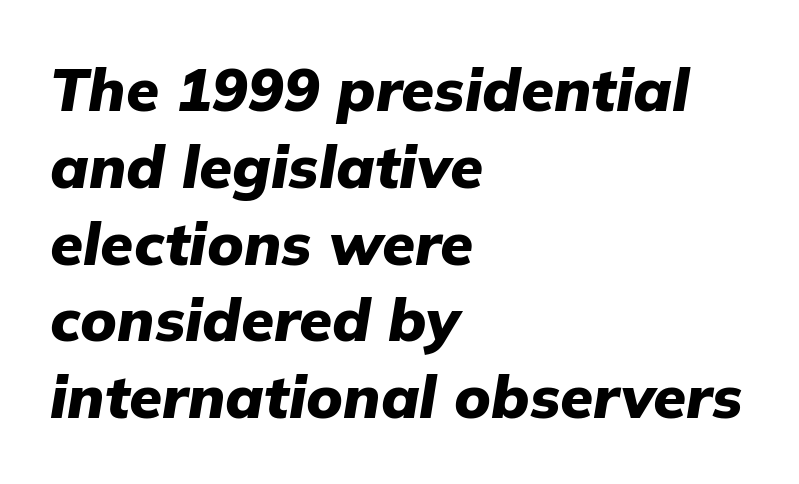
The image shows 60 px heavy type, italic (leaning right); set left-aligned, normal line spacing (1.28x), normal letter spacing, not underlined; low stroke contrast and a medium x-height.
